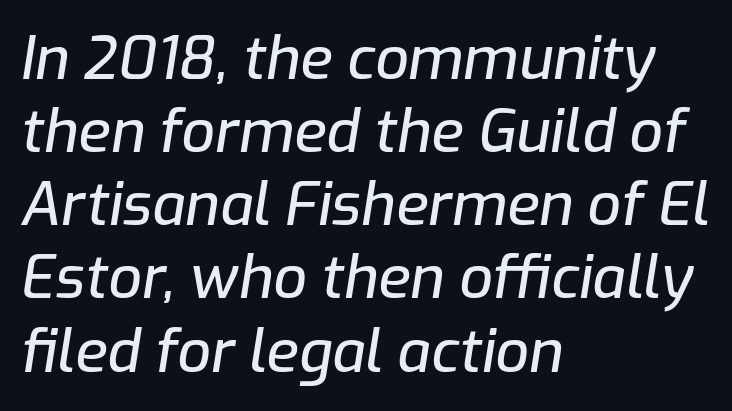
The image shows 59 px text type, italic (leaning right); set left-aligned, line spacing 1.24x, normal letter spacing, not underlined; low stroke contrast and a medium x-height.
